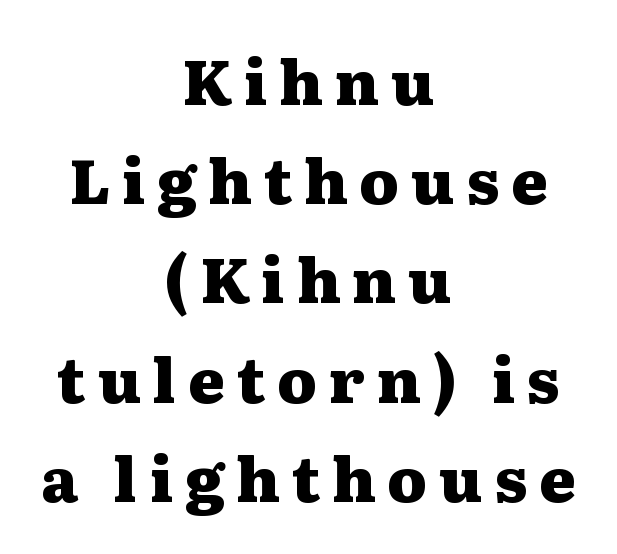
{"serif": "yes", "italic": "no", "bold": "yes", "weight": "heavy", "width": "wide", "stroke_contrast": "medium", "x_height": "medium", "monospaced": "no", "underline": "no", "align": "center", "line_spacing": "normal", "line_spacing_ratio": 1.6, "glyph_px": 62}
